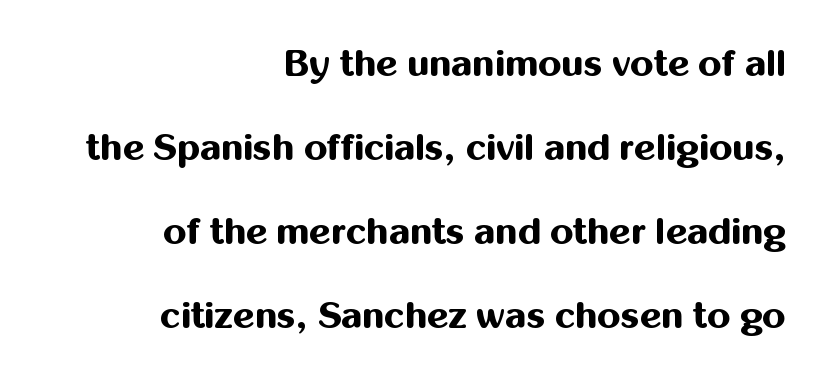
Q: Is the text bold? A: Yes.
Q: Is the text italic (slanted)? A: No, it is upright.
Q: Is the typeface a serif or a sans-serif typeface? A: Sans-serif.
Q: Is the text underlined? A: No.
Q: How is the paragraph aligned? A: Right-aligned.
Q: Is the spacing between letters normal or unusually wide? A: Normal.
Q: Is the spacing between lines tight, normal or loose? A: Loose.
Q: Width (condensed, normal, or wide)? A: Normal.
Q: Stroke contrast? A: Medium.
Q: x-height? A: Medium.
Q: Monospaced? A: No.
